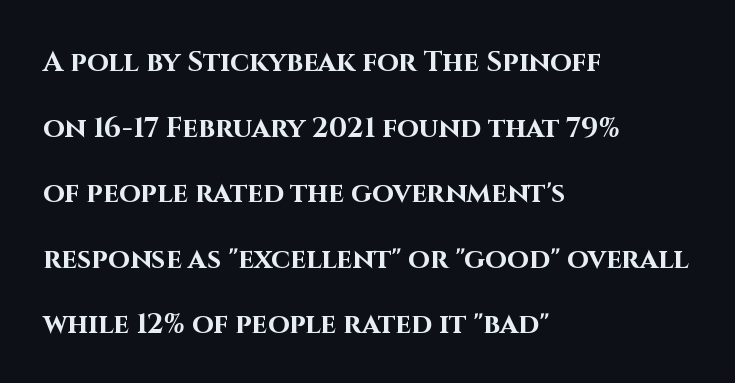
Emphasis by weight is at full strength: bold. Alignment: flush left. The gap between lines stays unmarked. Examine the stroke ends and you'll find no serifs.
